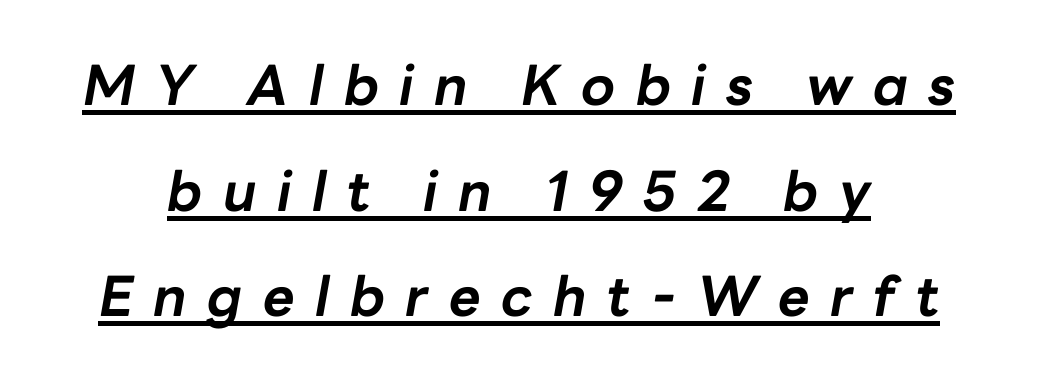
Q: Is the text bold? A: Yes.
Q: Is the text italic (slanted)? A: Yes, it leans right by about 10 degrees.
Q: Is the text underlined? A: Yes.
Q: Is the spacing between letters normal or unusually wide? A: Unusually wide.
Q: Is the spacing between lines tight, normal or loose? A: Loose.
Q: Width (condensed, normal, or wide)? A: Normal.
Q: Stroke contrast? A: Low.
Q: x-height? A: Medium.
Q: Monospaced? A: No.
